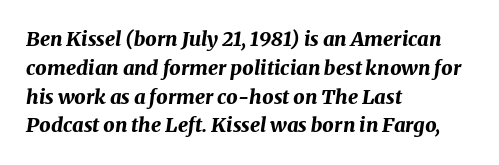
The image shows 20 px bold type, italic (leaning right); set left-aligned, normal line spacing (1.44x), normal letter spacing, not underlined.
